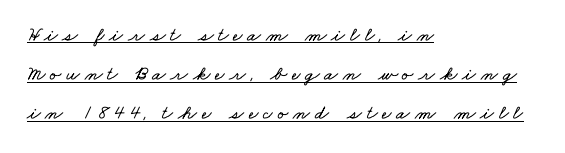
The image shows 20 px text type; set left-aligned, loose line spacing (1.96x), unusually wide letter spacing (+0.24 em), underlined.
